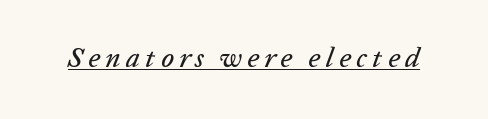
The image shows 28 px text type, italic (leaning right); set underlined; low stroke contrast and a medium x-height.
